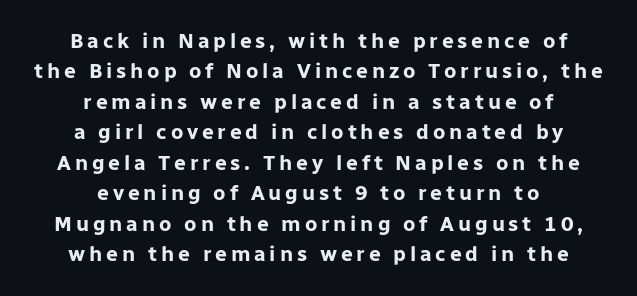
Evenly set lines give the paragraph a standard silhouette. Reading down the block, each line starts at a different indent, mirrored at its end. These lines carry a lot of weight — the face is fully bold. The type sits square on the baseline with zero lean. A bare baseline throughout the passage.
